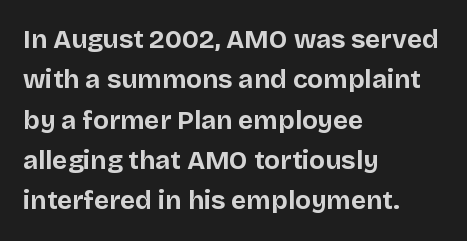
{"italic": "no", "bold": "yes", "underline": "no", "align": "left", "line_spacing": "normal", "line_spacing_ratio": 1.55, "letter_spacing": "normal", "letter_spacing_em": 0.0, "glyph_px": 26}
